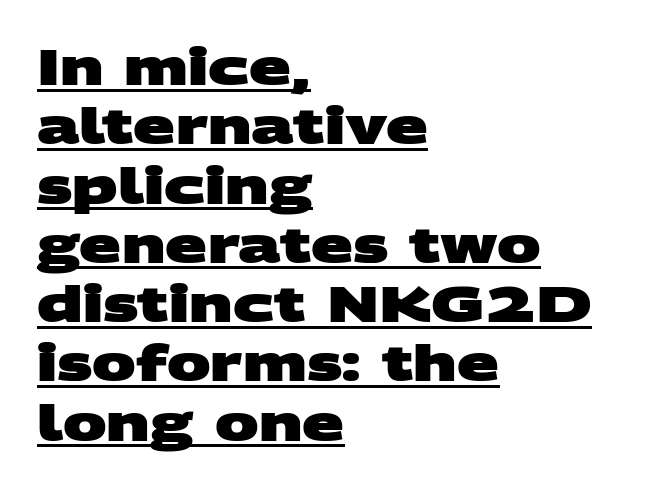
The image shows 49 px heavy, wide sans-serif type; set left-aligned, line spacing 1.21x, normal letter spacing, underlined; medium stroke contrast and a large x-height.
